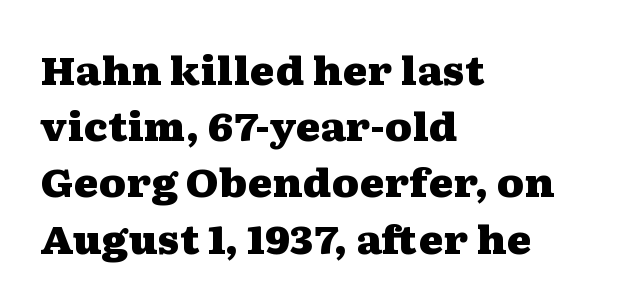
Q: Is the text bold? A: Yes.
Q: Is the text italic (slanted)? A: No, it is upright.
Q: Is the typeface a serif or a sans-serif typeface? A: Serif.
Q: Is the text underlined? A: No.
Q: How is the paragraph aligned? A: Left-aligned.
Q: Is the spacing between letters normal or unusually wide? A: Normal.
Q: Is the spacing between lines tight, normal or loose? A: Normal.
Q: Width (condensed, normal, or wide)? A: Wide.
Q: Stroke contrast? A: Medium.
Q: x-height? A: Medium.
Q: Monospaced? A: No.
